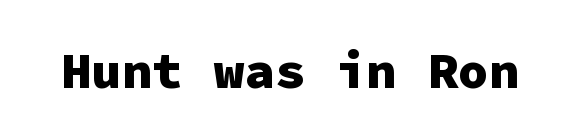
The image shows 51 px heavy sans-serif type, upright, monospaced; set normal letter spacing, not underlined; low stroke contrast and a medium x-height.
